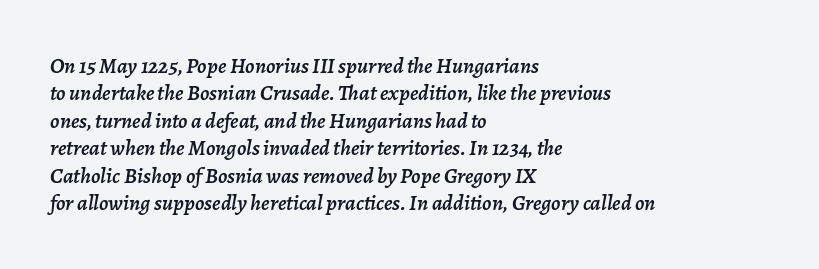
The image shows 22 px text type, italic (leaning right); set left-aligned, normal line spacing (1.25x), normal letter spacing, not underlined.
